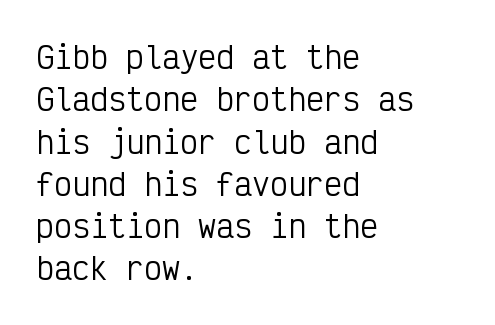
The image shows 30 px regular-weight, condensed sans-serif type, upright, monospaced; set left-aligned, normal line spacing (1.41x), normal letter spacing, not underlined; low stroke contrast and a medium x-height.
